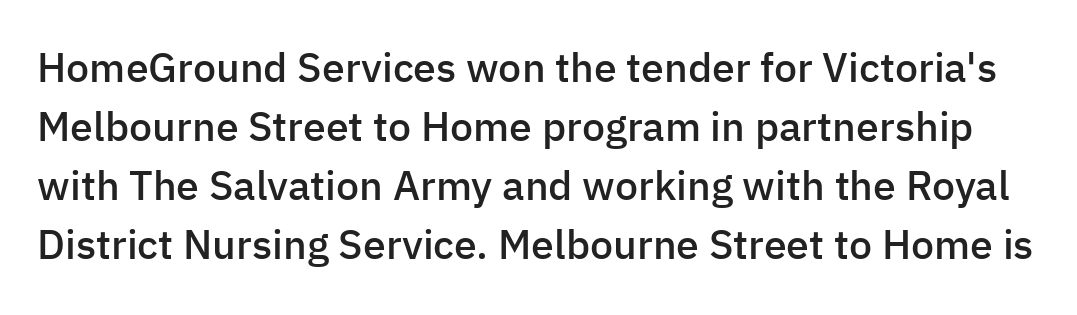
{"serif": "no", "italic": "no", "bold": "semi", "weight": "semibold", "width": "normal", "stroke_contrast": "low", "x_height": "medium", "monospaced": "no", "underline": "no", "line_spacing": "normal", "line_spacing_ratio": 1.44, "letter_spacing": "normal", "letter_spacing_em": 0.0, "glyph_px": 41}
